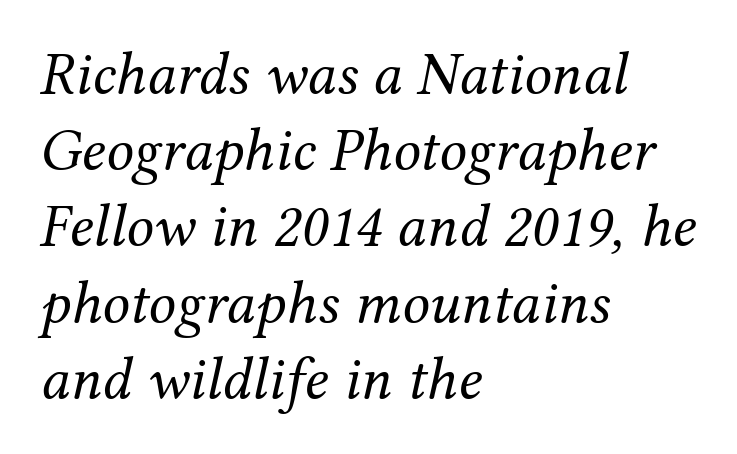
Q: Is the text bold? A: No.
Q: Is the text italic (slanted)? A: Yes, it leans right by about 12 degrees.
Q: Is the typeface a serif or a sans-serif typeface? A: Serif.
Q: Is the text underlined? A: No.
Q: How is the paragraph aligned? A: Left-aligned.
Q: Is the spacing between letters normal or unusually wide? A: Normal.
Q: Is the spacing between lines tight, normal or loose? A: Normal.
Q: Width (condensed, normal, or wide)? A: Normal.
Q: Stroke contrast? A: Medium.
Q: x-height? A: Medium.
Q: Monospaced? A: No.
